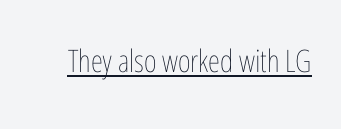
Spacing verdict: proportional, widths tailored to each character. The font sits on the lighter half of the weight spectrum, regular included. Underlined type. A typesetter would mark this as roman, not italic. The type is set solid horizontally, with unmodified tracking.
